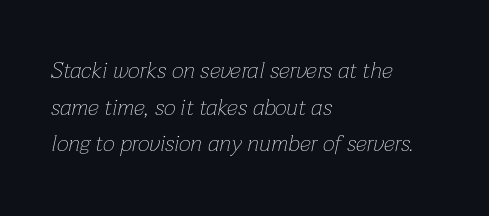
The ragged edge is on the right, which tells us the setting is flush left. You can tell it's italic because the verticals aren't actually vertical. Rule under the text: the space is simply empty. A typesetter would call this leading conventional body-copy spacing. Stems and bowls with no extra thickness — not bold. Does extra space separate the letters? No, they use regular spacing.
